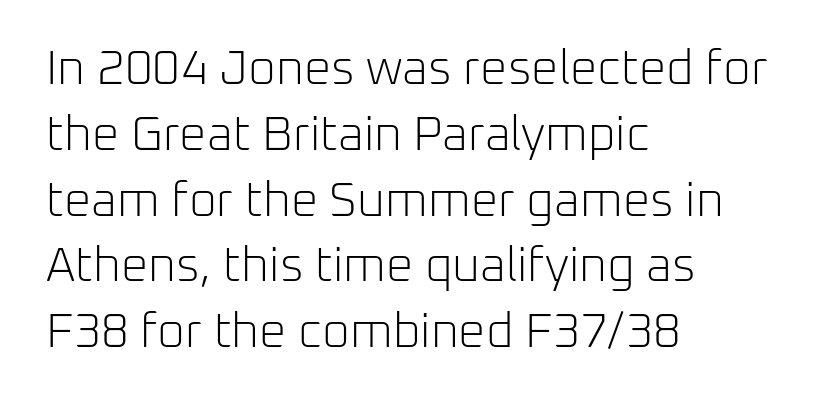
Line beginnings align vertically; line endings do not. The passage shown has conventional tracking throughout. Font category for this specimen: sans-serif. The typography opts for an upright posture over an oblique one.
